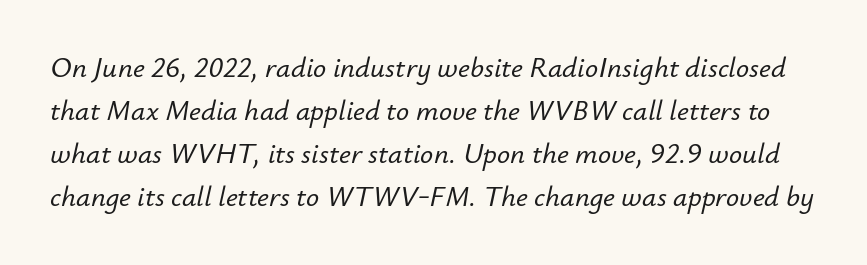
Compared with typical body copy, the letter spacing here is the same. When letters slant like this, we call the style italic. Note the varied advance widths — an 'i' is clearly narrower than an 'm'. Words float on clear page, feet unadorned.
